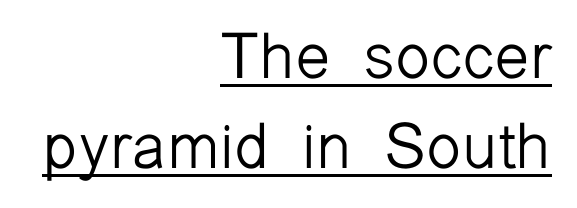
Q: Is the text bold? A: No.
Q: Is the text italic (slanted)? A: No, it is upright.
Q: Is the typeface a serif or a sans-serif typeface? A: Sans-serif.
Q: Is the text underlined? A: Yes.
Q: How is the paragraph aligned? A: Right-aligned.
Q: Is the spacing between letters normal or unusually wide? A: Normal.
Q: Is the spacing between lines tight, normal or loose? A: Normal.
Q: Width (condensed, normal, or wide)? A: Normal.
Q: Stroke contrast? A: Low.
Q: x-height? A: Medium.
Q: Monospaced? A: No.
